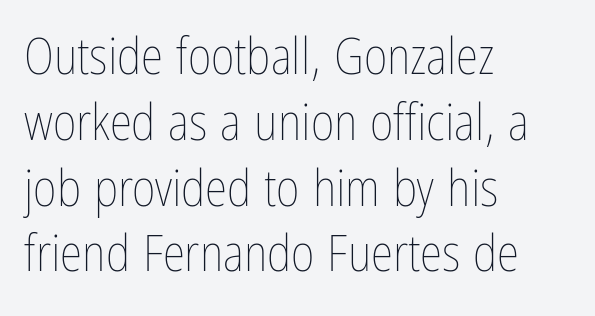
Q: Is the text bold? A: No.
Q: Is the text italic (slanted)? A: No, it is upright.
Q: Is the text underlined? A: No.
Q: How is the paragraph aligned? A: Left-aligned.
Q: Is the spacing between letters normal or unusually wide? A: Normal.
Q: Is the spacing between lines tight, normal or loose? A: Normal.
Q: Width (condensed, normal, or wide)? A: Condensed.
Q: Stroke contrast? A: Low.
Q: x-height? A: Medium.
Q: Monospaced? A: No.
